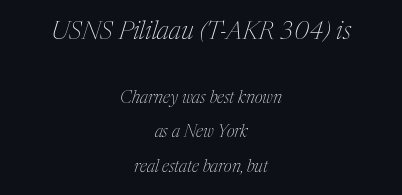
{"italic": "yes", "lean": "right", "slant_degrees": 17, "bold": "no", "underline": "no", "align": "center", "line_spacing": "loose", "line_spacing_ratio": 2.01, "letter_spacing": "normal", "letter_spacing_em": 0.0, "larger_block": "first", "size_ratio": 1.47, "glyph_px": 25}
